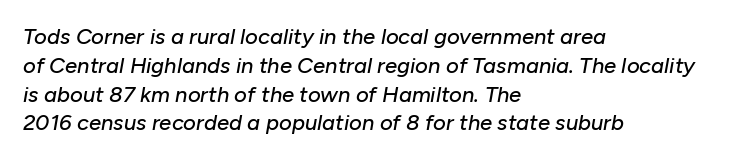
The image shows 22 px text type, italic (leaning right); set left-aligned, normal line spacing (1.31x), normal letter spacing, not underlined.
